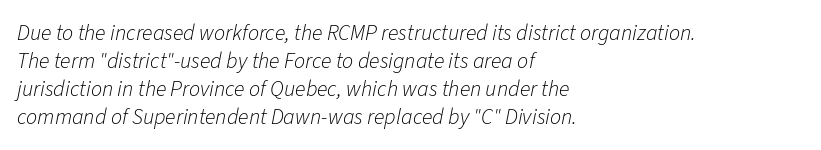
Just letters on the line, the space beneath them empty. The rag falls on the right side of this text block. Caption: standard tracking, unaltered. The passage shown leans; its letterforms are oblique.
